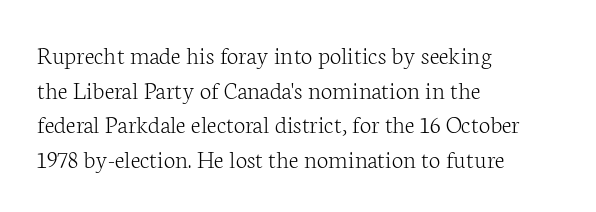
No chunkiness to these letters — they're not bold. A classic flush-left, rag-right setting is used for this passage. One glance says typical: line gaps are just what's usual. The letters sit at their default tracking, neither squeezed nor spread.
